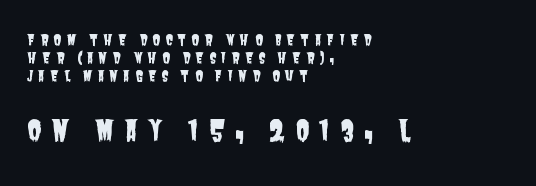
{"serif": "no", "width": "condensed", "stroke_contrast": "low", "x_height": "large", "monospaced": "no", "underline": "no", "align": "left", "line_spacing": "normal", "line_spacing_ratio": 1.3, "letter_spacing": "wide", "letter_spacing_em": 0.35, "larger_block": "second", "size_ratio": 2.0, "glyph_px": 28}
